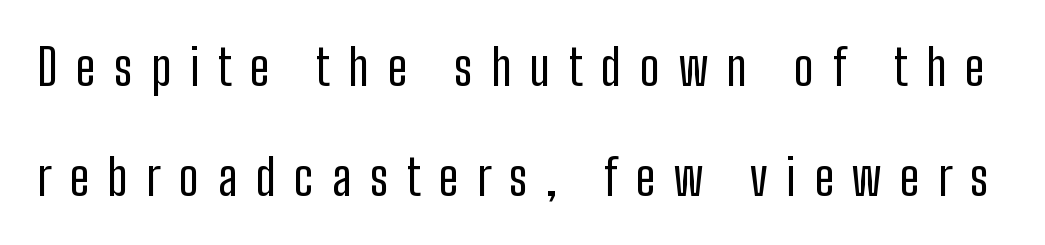
{"serif": "no", "italic": "no", "bold": "no", "weight": "regular", "width": "condensed", "stroke_contrast": "low", "x_height": "medium", "monospaced": "no", "underline": "no", "line_spacing": "loose", "line_spacing_ratio": 2.25, "letter_spacing": "wide", "letter_spacing_em": 0.38, "glyph_px": 49}
